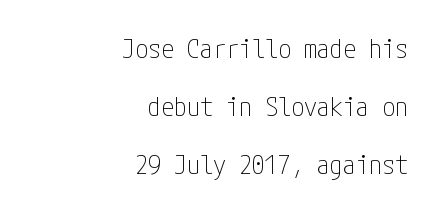
Q: Is the text bold? A: No.
Q: Is the text italic (slanted)? A: No, it is upright.
Q: Is the text underlined? A: No.
Q: How is the paragraph aligned? A: Right-aligned.
Q: Is the spacing between letters normal or unusually wide? A: Normal.
Q: Is the spacing between lines tight, normal or loose? A: Loose.
